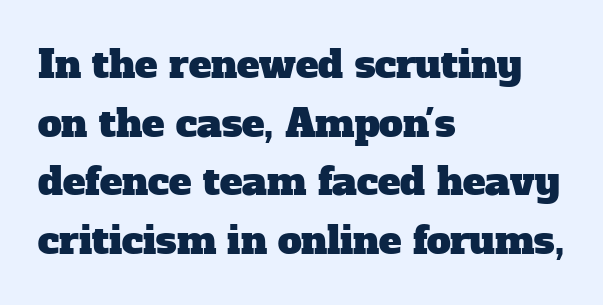
Note the varied advance widths — an 'i' is clearly narrower than an 'm'. Notice how the passage keeps a crisp vertical edge on the left only. Look at the tracking — it's just the regular setting, nothing added. Regular leading. Underline: absent. Observe the serifs anchoring each vertical stroke in this sample.
